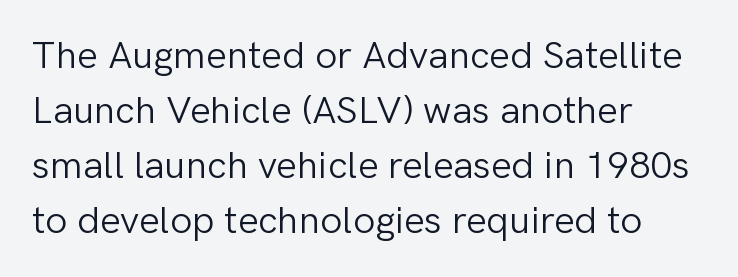
Q: Is the text bold? A: No.
Q: Is the text italic (slanted)? A: No, it is upright.
Q: Is the typeface a serif or a sans-serif typeface? A: Sans-serif.
Q: Is the text underlined? A: No.
Q: How is the paragraph aligned? A: Left-aligned.
Q: Is the spacing between letters normal or unusually wide? A: Normal.
Q: Is the spacing between lines tight, normal or loose? A: Normal.
Q: Width (condensed, normal, or wide)? A: Normal.
Q: Stroke contrast? A: Low.
Q: x-height? A: Medium.
Q: Monospaced? A: No.
